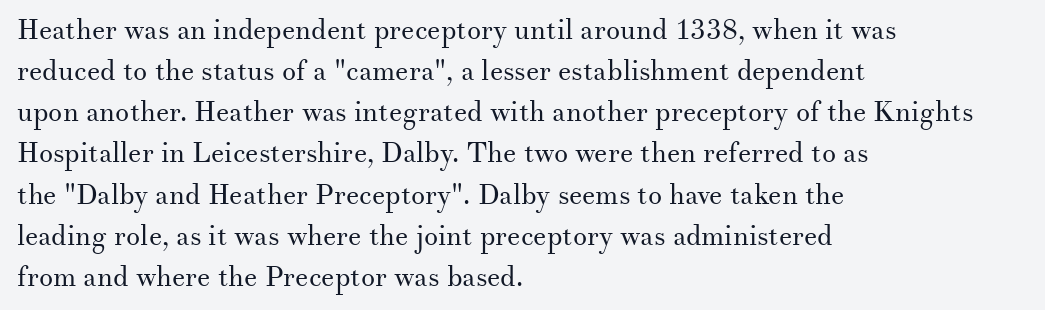
Q: Is the text bold? A: No.
Q: Is the text italic (slanted)? A: No, it is upright.
Q: Is the typeface a serif or a sans-serif typeface? A: Serif.
Q: Is the text underlined? A: No.
Q: How is the paragraph aligned? A: Left-aligned.
Q: Is the spacing between letters normal or unusually wide? A: Normal.
Q: Is the spacing between lines tight, normal or loose? A: Normal.
Q: Width (condensed, normal, or wide)? A: Normal.
Q: Stroke contrast? A: Medium.
Q: x-height? A: Small.
Q: Monospaced? A: No.
